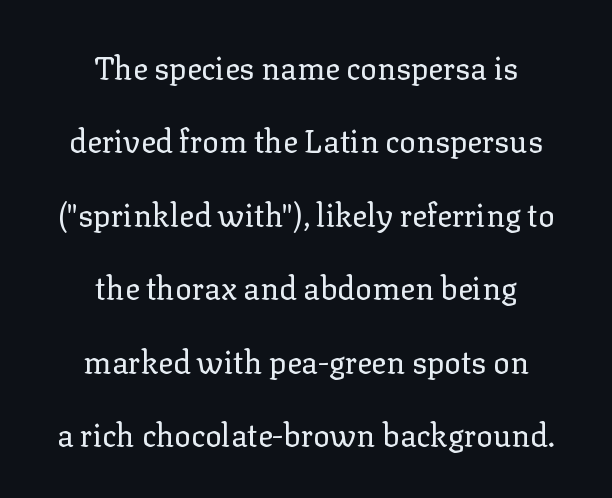
The image shows 31 px regular-weight serif type, upright; set centered, loose line spacing (2.37x), normal letter spacing, not underlined; low stroke contrast and a medium x-height.
